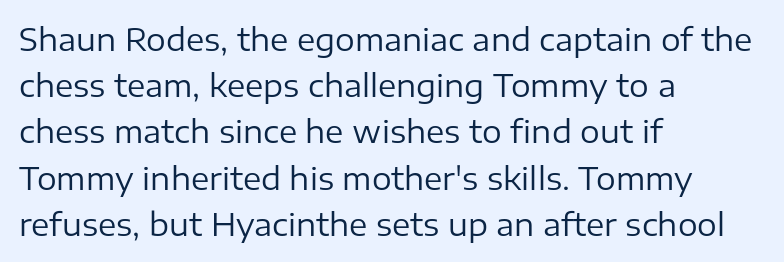
Q: Is the text bold? A: No.
Q: Is the text italic (slanted)? A: No, it is upright.
Q: Is the typeface a serif or a sans-serif typeface? A: Sans-serif.
Q: Is the text underlined? A: No.
Q: How is the paragraph aligned? A: Left-aligned.
Q: Is the spacing between letters normal or unusually wide? A: Normal.
Q: Is the spacing between lines tight, normal or loose? A: Normal.
Q: Width (condensed, normal, or wide)? A: Normal.
Q: Stroke contrast? A: Low.
Q: x-height? A: Medium.
Q: Monospaced? A: No.
